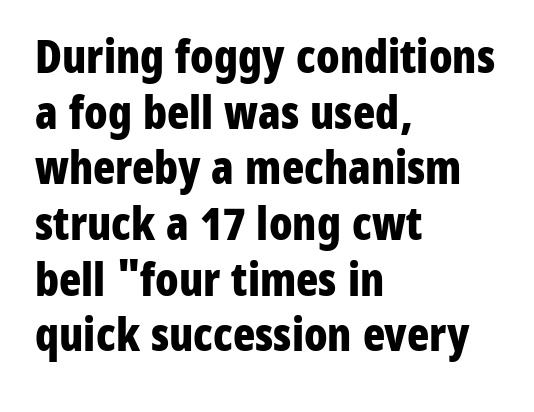
Compared with an ordinary text face, these strokes are far heavier — a full bold. Every row of glyphs begins at an identical x-position on the left. Rendered with straight, roman letterforms. Any mark beneath the type? The region is blank. Type style note: lacks serifs. A typesetter would call this zero additional tracking.
